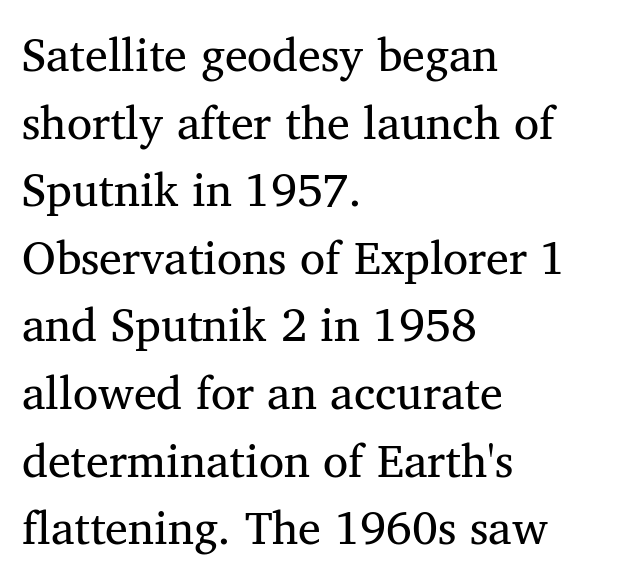
Q: Is the text bold? A: No.
Q: Is the text italic (slanted)? A: No, it is upright.
Q: Is the typeface a serif or a sans-serif typeface? A: Serif.
Q: Is the text underlined? A: No.
Q: How is the paragraph aligned? A: Left-aligned.
Q: Is the spacing between letters normal or unusually wide? A: Normal.
Q: Is the spacing between lines tight, normal or loose? A: Normal.
Q: Width (condensed, normal, or wide)? A: Normal.
Q: Stroke contrast? A: Medium.
Q: x-height? A: Medium.
Q: Monospaced? A: No.
